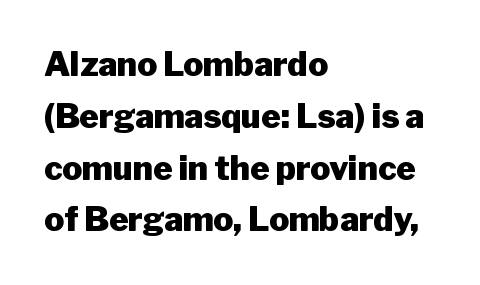
Q: Is the text bold? A: Yes.
Q: Is the text italic (slanted)? A: No, it is upright.
Q: Is the typeface a serif or a sans-serif typeface? A: Sans-serif.
Q: Is the text underlined? A: No.
Q: How is the paragraph aligned? A: Left-aligned.
Q: Is the spacing between letters normal or unusually wide? A: Normal.
Q: Is the spacing between lines tight, normal or loose? A: Normal.
Q: Width (condensed, normal, or wide)? A: Normal.
Q: Stroke contrast? A: Low.
Q: x-height? A: Medium.
Q: Monospaced? A: No.
